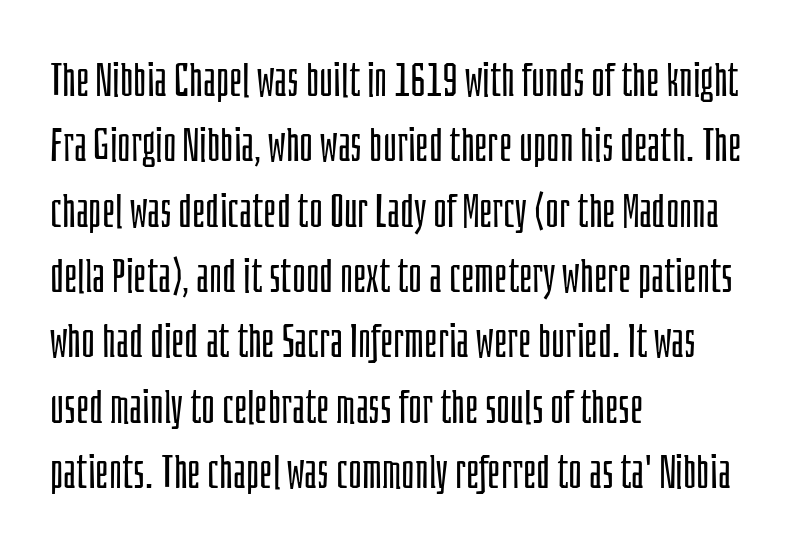
{"serif": "no", "italic": "no", "bold": "no", "weight": "light", "width": "condensed", "stroke_contrast": "low", "x_height": "large", "monospaced": "no", "underline": "no", "align": "left", "line_spacing": "normal", "line_spacing_ratio": 1.39, "letter_spacing": "normal", "letter_spacing_em": 0.0, "glyph_px": 47}
